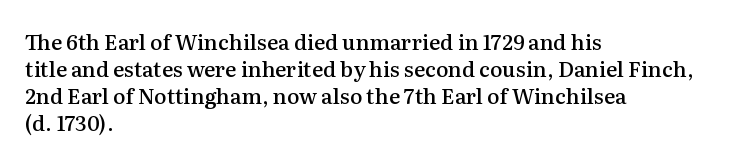
{"italic": "no", "bold": "semi", "underline": "no", "align": "left", "line_spacing": "normal", "line_spacing_ratio": 1.28, "letter_spacing": "normal", "letter_spacing_em": 0.0, "glyph_px": 21}
